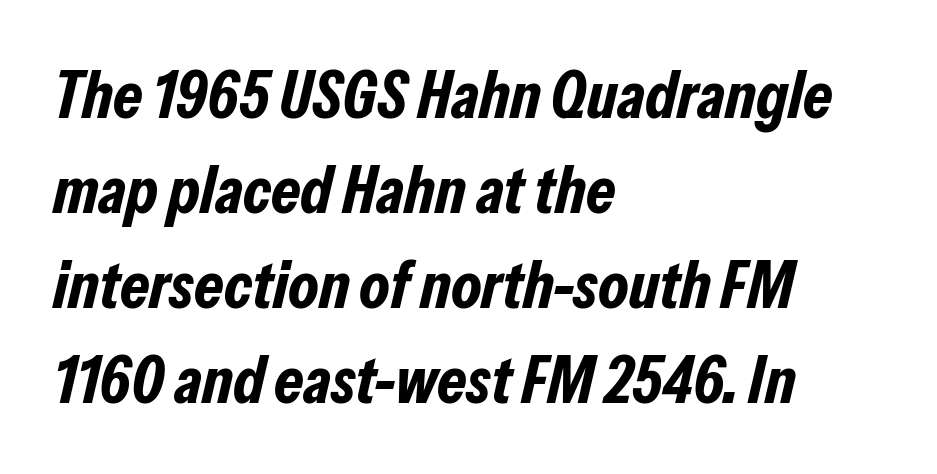
The image shows 67 px bold, condensed type, italic (leaning right); set left-aligned, normal line spacing (1.42x), normal letter spacing, not underlined; low stroke contrast and a medium x-height.
